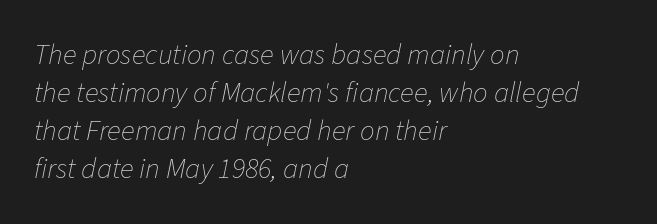
Is there much room between lines? A standard amount, neither cramped nor airy. The letters advance in unequal steps, a hallmark of proportional type. Is this a heavy cut? Hardly; it is regular or lighter. Glance below the letters and you will spot only blank space. Rendered with sloped, italic letterforms. The face used here is rendered with its standard letterfit.
